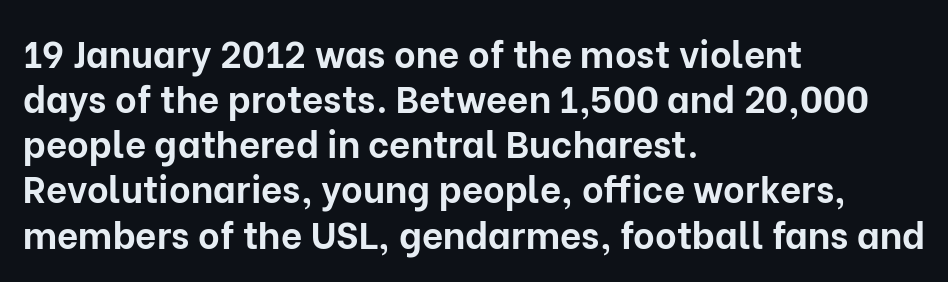
The image shows 37 px bold sans-serif type, upright; set left-aligned, line spacing 1.22x, normal letter spacing, not underlined; low stroke contrast and a medium x-height.
